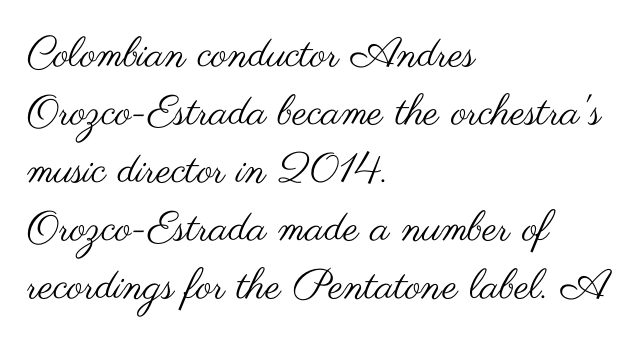
If you drew a ruler down the left edge, every line would touch it. The gap between lines stays unmarked. Is this a sans? Yes — the strokes have no serifs. The rendering uses natural spacing where letterforms have individual widths. The passage shown is not bold in any degree.
